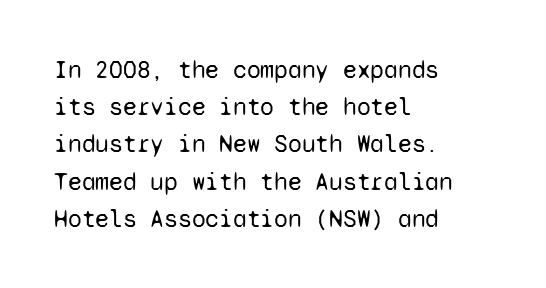
Q: Is the text bold? A: No.
Q: Is the text italic (slanted)? A: No, it is upright.
Q: Is the text underlined? A: No.
Q: How is the paragraph aligned? A: Left-aligned.
Q: Is the spacing between letters normal or unusually wide? A: Normal.
Q: Is the spacing between lines tight, normal or loose? A: Normal.
